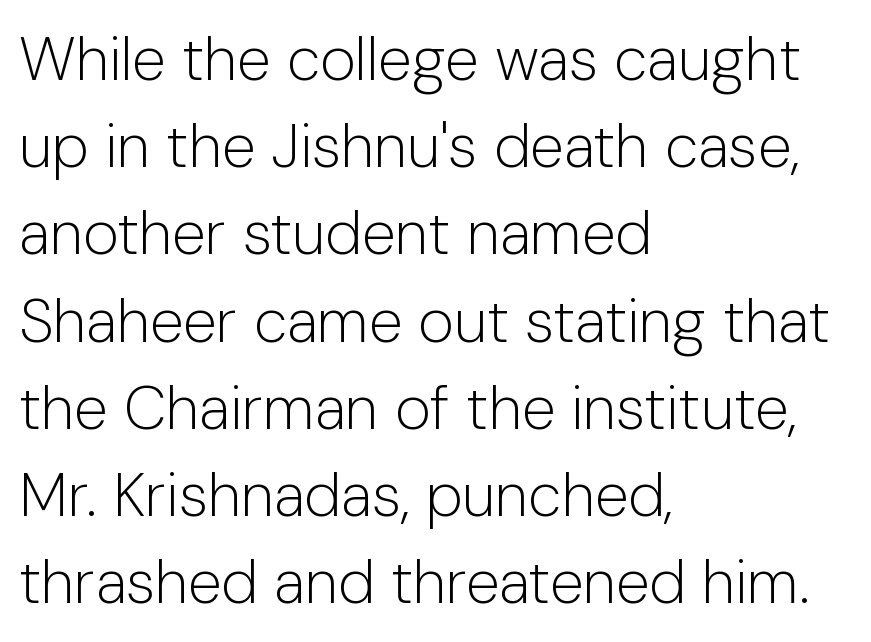
If you measured baseline to baseline, you'd find a middling distance. This sample uses an upright cut, with every glyph sitting square on the baseline. The font family rendered here belongs to the sans-serif group. Here the designer chose a conventional face with non-uniform glyph widths. Layout note: lines flush left.
